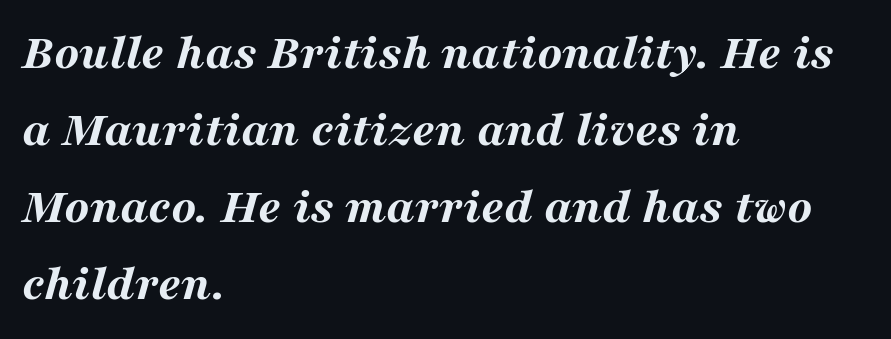
{"italic": "yes", "lean": "right", "slant_degrees": 16, "bold": "yes", "weight": "bold", "width": "wide", "stroke_contrast": "medium", "x_height": "medium", "monospaced": "no", "underline": "no", "align": "left", "line_spacing": "normal", "line_spacing_ratio": 1.51, "letter_spacing": "normal", "letter_spacing_em": 0.0, "glyph_px": 51}
